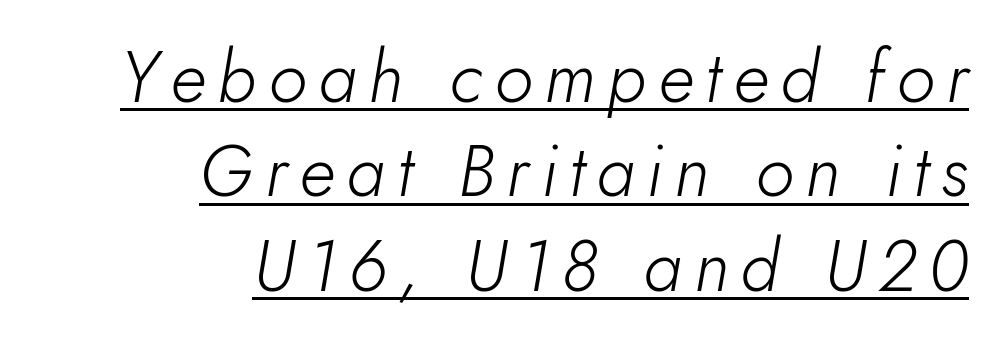
The image shows 71 px light type, italic (leaning right); set right-aligned, normal line spacing (1.33x), underlined; low stroke contrast and a small x-height.
